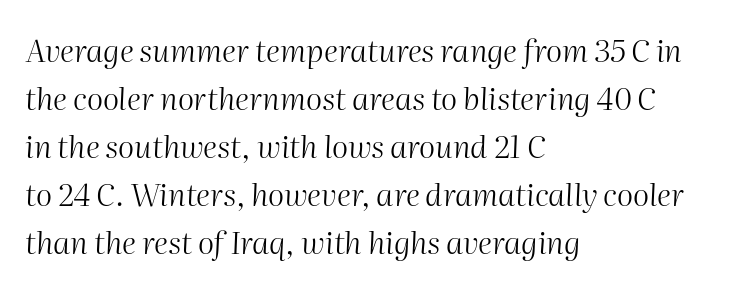
Only glyphs here, with clear space below each row. Does the leading feel generous? No, just average. Reading down the block, your eye returns to a fixed left position each line. These lines keep a tight, regular rhythm from letter to letter. The weight would be labelled regular, book, light, or lighter still.
